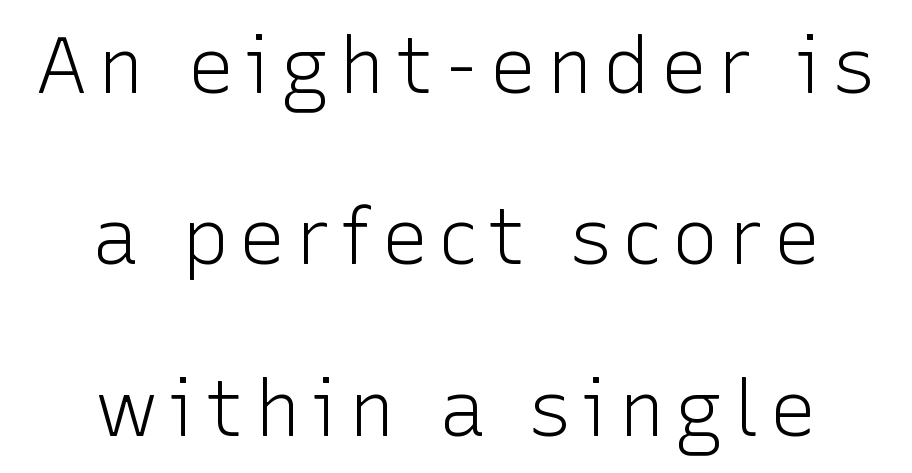
{"serif": "no", "italic": "no", "bold": "no", "weight": "light", "width": "normal", "stroke_contrast": "low", "x_height": "medium", "monospaced": "no", "underline": "no", "align": "center", "line_spacing": "loose", "line_spacing_ratio": 2.17, "glyph_px": 79}
